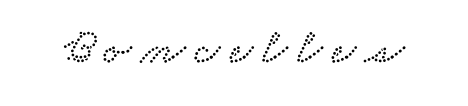
The image shows 51 px wide serif type; set not underlined; low stroke contrast and a small x-height.
